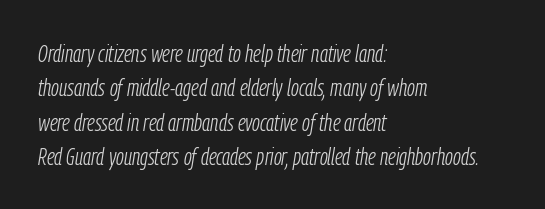
The image shows 24 px text type, italic (leaning right); set left-aligned, normal line spacing (1.43x), normal letter spacing, not underlined.
